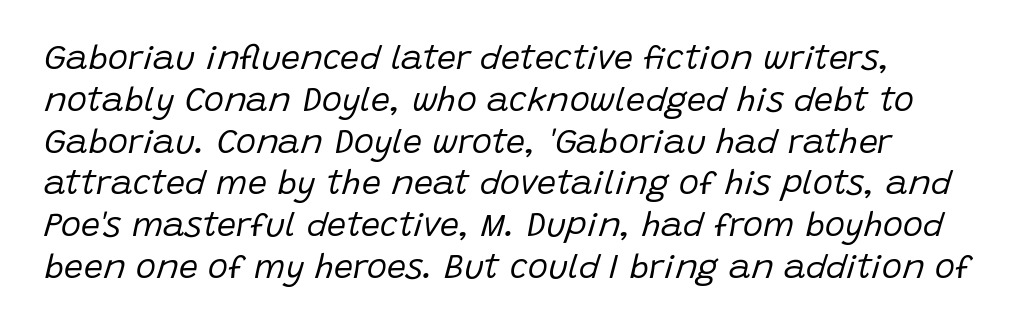
Q: Is the text bold? A: No.
Q: Is the text italic (slanted)? A: Yes, it leans right by about 15 degrees.
Q: Is the text underlined? A: No.
Q: Is the spacing between letters normal or unusually wide? A: Normal.
Q: Width (condensed, normal, or wide)? A: Normal.
Q: Stroke contrast? A: Low.
Q: x-height? A: Large.
Q: Monospaced? A: No.
